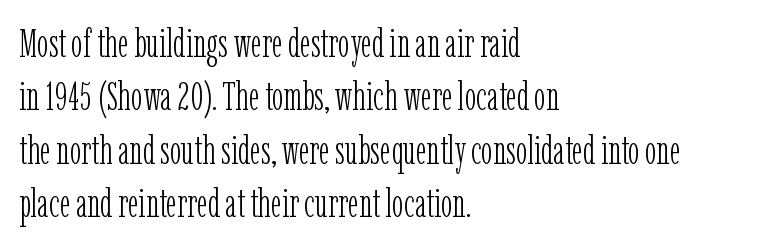
{"serif": "yes", "italic": "no", "bold": "no", "weight": "light", "width": "condensed", "stroke_contrast": "low", "x_height": "medium", "monospaced": "no", "underline": "no", "align": "left", "line_spacing": "normal", "line_spacing_ratio": 1.37, "letter_spacing": "normal", "letter_spacing_em": 0.0, "glyph_px": 39}
